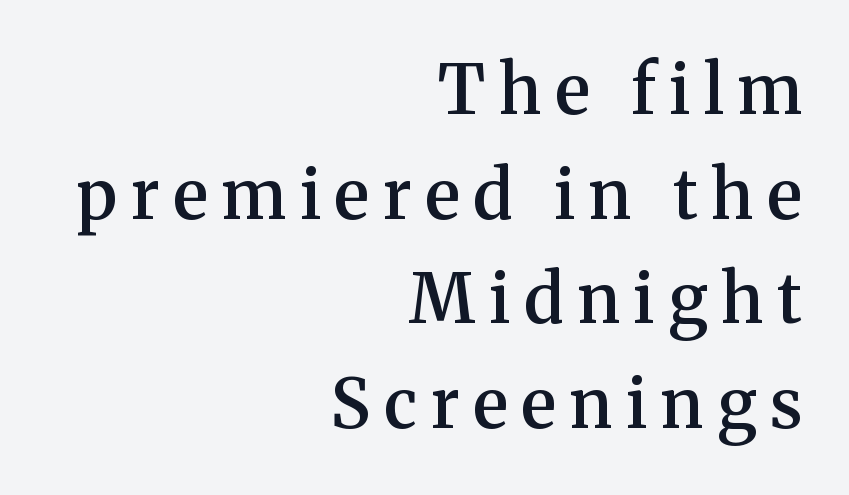
The image shows 68 px semibold serif type, upright; set right-aligned, normal line spacing (1.54x), unusually wide letter spacing (+0.2 em), not underlined; medium stroke contrast and a medium x-height.
